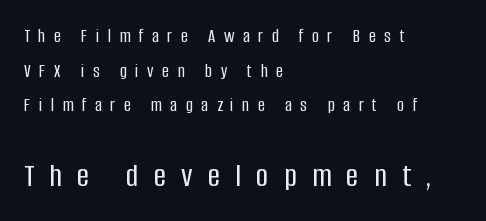
Quick note: underline off. You could not count columns in this text — the font is proportionally spaced. When letters stand straight like this, we call the style roman or upright. I'd call this a sans setting — the letters go barefoot.
